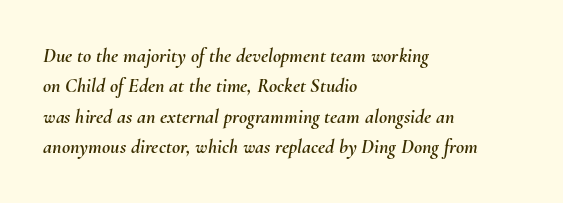
The rendering applies a slant to the glyphs. Quick note: underline off. The lines sit at an ordinary, default distance from one another. Left-aligned paragraph, ragged on the right. What stands out about the letter spacing? Nothing — it is the standard amount.
